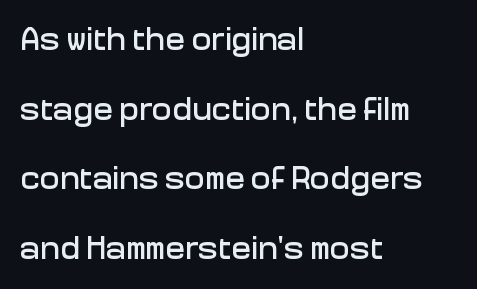
Q: Is the text italic (slanted)? A: No, it is upright.
Q: Is the typeface a serif or a sans-serif typeface? A: Sans-serif.
Q: Is the text underlined? A: No.
Q: How is the paragraph aligned? A: Left-aligned.
Q: Is the spacing between letters normal or unusually wide? A: Normal.
Q: Is the spacing between lines tight, normal or loose? A: Loose.
Q: Width (condensed, normal, or wide)? A: Normal.
Q: Stroke contrast? A: Low.
Q: x-height? A: Medium.
Q: Monospaced? A: No.
